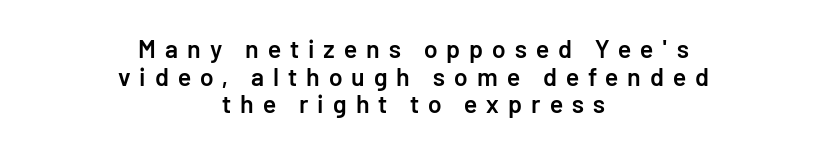
Q: Is the text bold? A: Semi-bold.
Q: Is the text italic (slanted)? A: No, it is upright.
Q: Is the text underlined? A: No.
Q: How is the paragraph aligned? A: Centered.
Q: Is the spacing between letters normal or unusually wide? A: Unusually wide.
Q: Is the spacing between lines tight, normal or loose? A: Tight.
